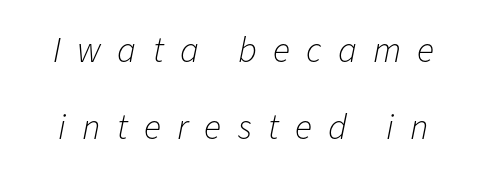
The image shows 36 px light type, italic (leaning right); set loose line spacing (2.15x), unusually wide letter spacing (+0.45 em), not underlined; low stroke contrast and a medium x-height.
